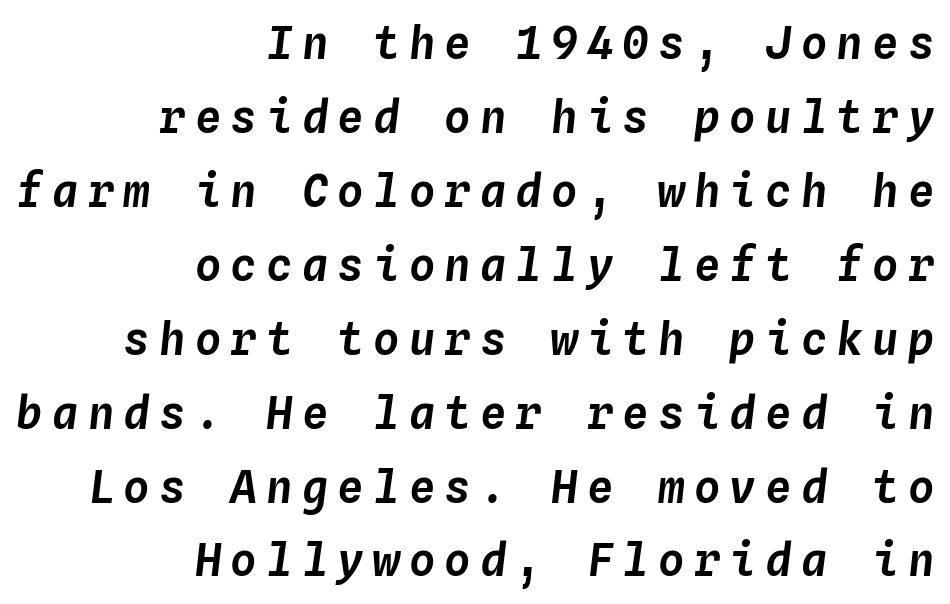
The image shows 44 px text type, italic (leaning right), monospaced; set right-aligned, normal line spacing (1.68x), unusually wide letter spacing (+0.21 em), not underlined; low stroke contrast and a medium x-height.
